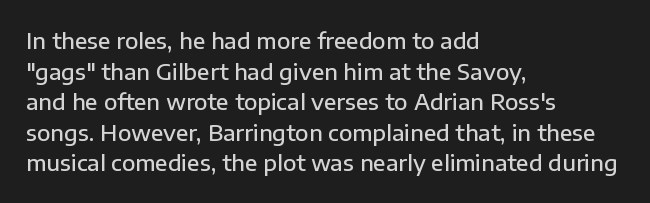
{"italic": "no", "bold": "semi", "underline": "no", "align": "left", "line_spacing": "normal", "line_spacing_ratio": 1.39, "letter_spacing": "normal", "letter_spacing_em": 0.0, "glyph_px": 22}
